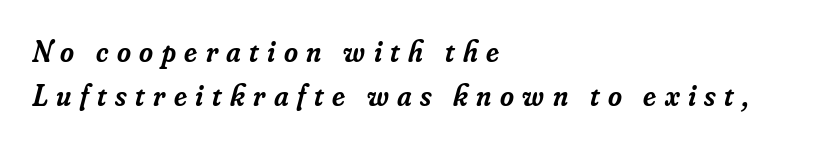
A somewhat darkened texture: the type is semibold rather than bold. Baseline-to-baseline distance is the conventional proportion of letter height. The rendering inserts visible extra space after every character. The whole block is typeset with a tilt. Teacher's note: observe the even left margin — that is flush-left alignment.
